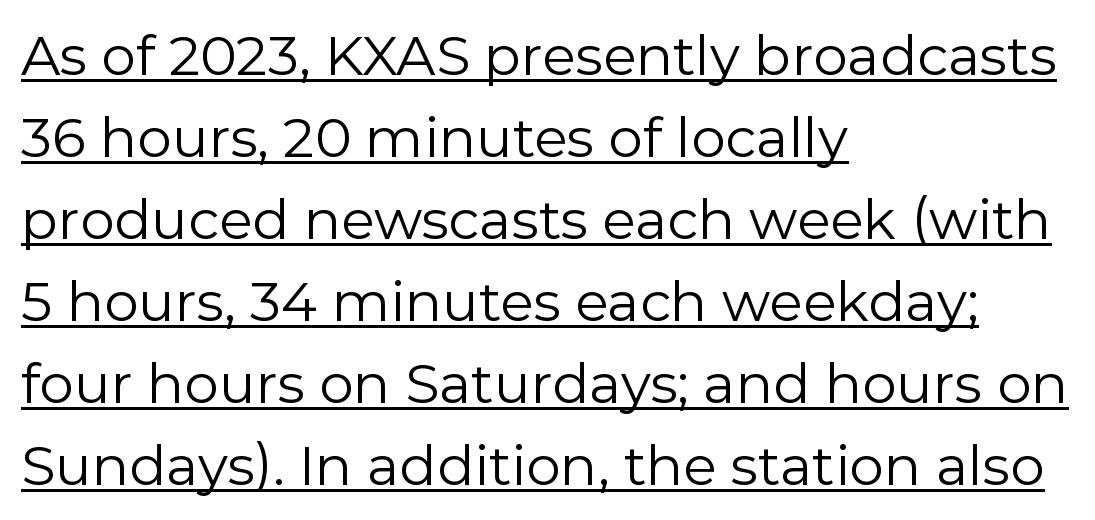
A baseline rule has been typeset under these characters. The typeface has the unassuming heft of standard copy or less. Type style note: lacks serifs. Letter spacing: default. Varying glyph widths throughout — classic text-font behaviour.
